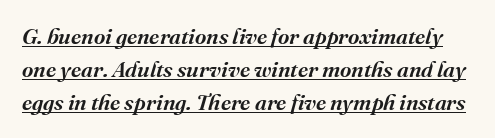
Evenly set lines give the paragraph a standard silhouette. Letter spacing: default. The words here are underlined. Rendered with sloped, italic letterforms.
